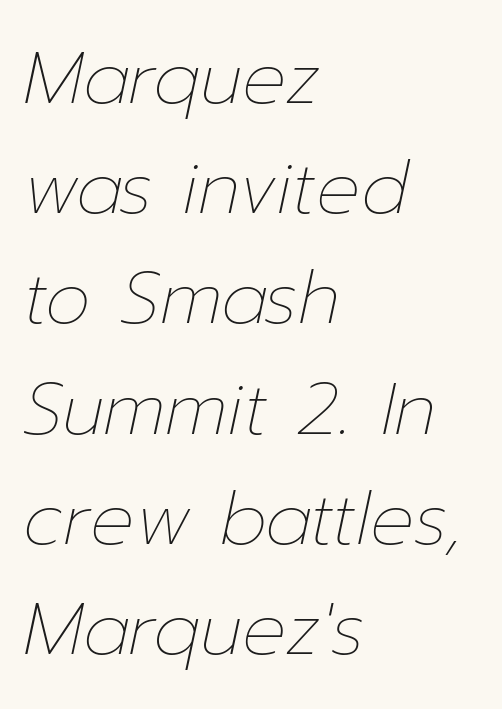
On a weight scale, this lands at 450 or below. The rows are spaced the way most documents space them. The ragged edge is on the right, which tells us the setting is flush left. Varying glyph widths throughout — classic text-font behaviour.
